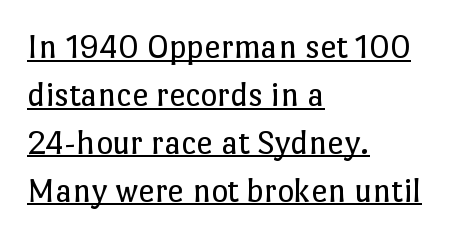
Casual observation: everything's shoved over to the left. A typesetter would call this leading conventional body-copy spacing. These lines were composed using upright roman letters. Short note: letters normally spaced. Stroke mass is kept to a normal reading level or below. A continuous stroke trails under the words, as in a hyperlink.
